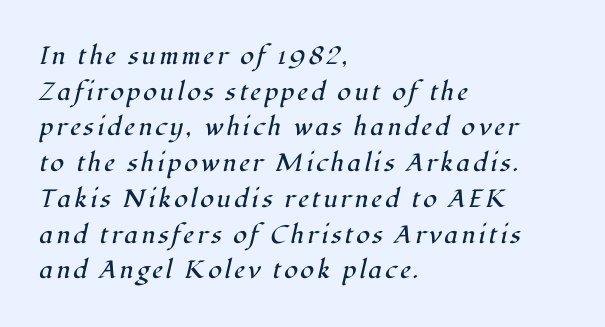
The vertical gap from one line to the next is medium. Italic? Definitely — the glyphs are oblique. Does the copy run flush right? No — it runs flush left. Letters have the restrained weight of plain body copy at most.
